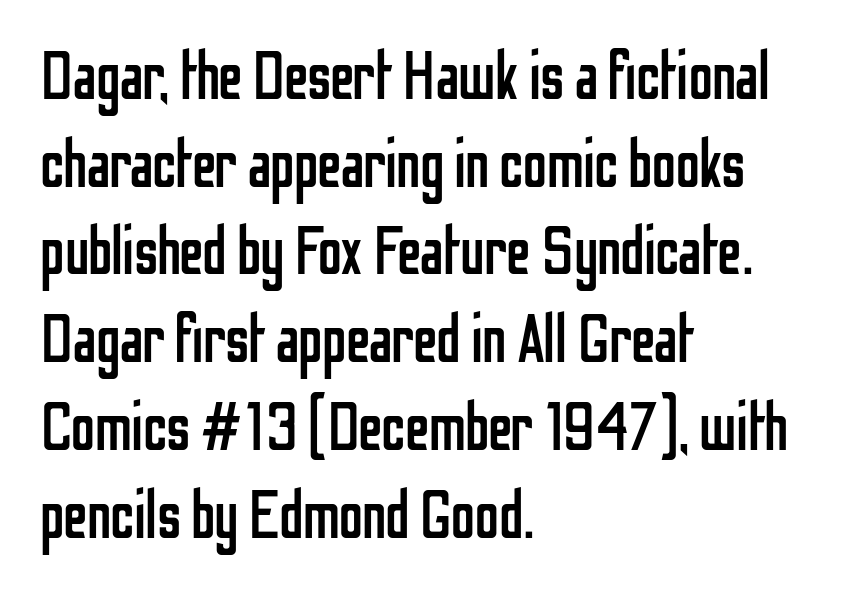
Q: Is the text bold? A: No.
Q: Is the text italic (slanted)? A: No, it is upright.
Q: Is the typeface a serif or a sans-serif typeface? A: Sans-serif.
Q: Is the text underlined? A: No.
Q: How is the paragraph aligned? A: Left-aligned.
Q: Is the spacing between letters normal or unusually wide? A: Normal.
Q: Is the spacing between lines tight, normal or loose? A: Normal.
Q: Width (condensed, normal, or wide)? A: Condensed.
Q: Stroke contrast? A: Low.
Q: x-height? A: Medium.
Q: Monospaced? A: No.
